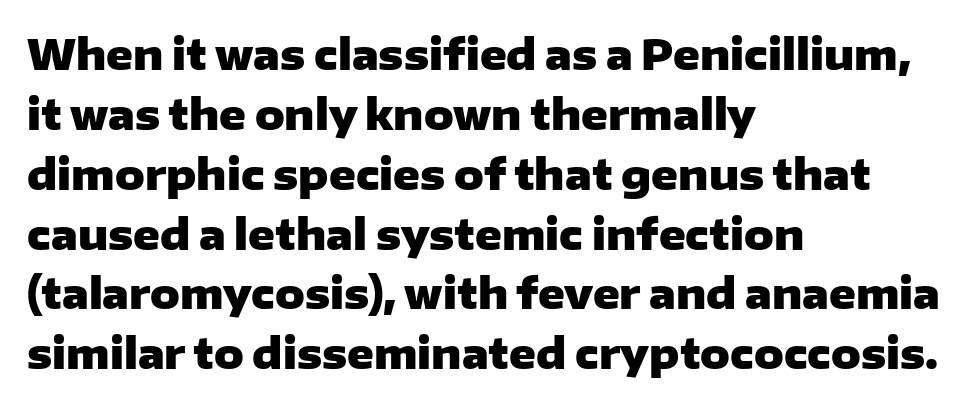
The image shows 41 px heavy, wide sans-serif type, upright; set left-aligned, normal line spacing (1.46x), normal letter spacing, not underlined; low stroke contrast and a medium x-height.
